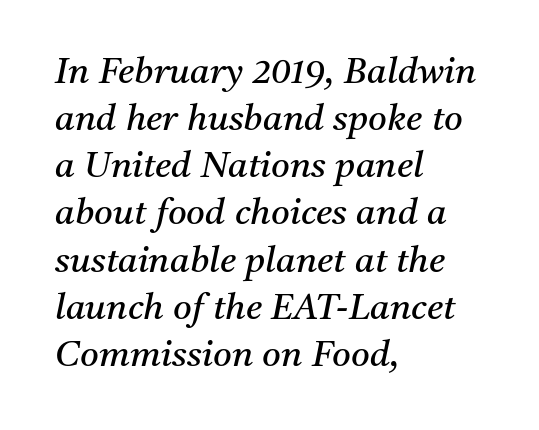
{"serif": "yes", "italic": "yes", "lean": "right", "slant_degrees": 11, "bold": "no", "weight": "regular", "width": "normal", "stroke_contrast": "medium", "x_height": "medium", "monospaced": "no", "underline": "no", "align": "left", "line_spacing": "normal", "line_spacing_ratio": 1.31, "letter_spacing": "normal", "letter_spacing_em": 0.0, "glyph_px": 36}
